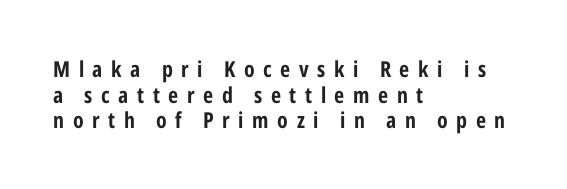
Style check: upright. This rendering uses left alignment, leaving the right contour irregular. The tracking reads as deliberately expanded to a designer's eye. Glance below the letters and you will spot only blank space.
